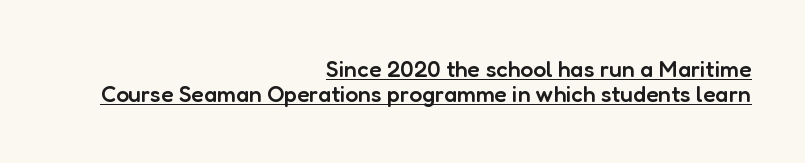
The face used here is a semibold: visibly heavier than regular, lighter than bold. This sample trades vertical openness for compactness between lines. Nobody touched the tracking dial on this one. The rag falls on the left side of this text block.
